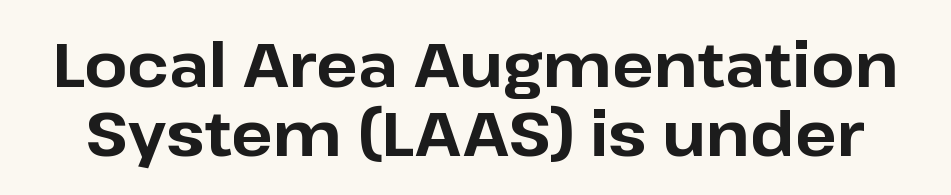
Q: Is the text bold? A: Yes.
Q: Is the text italic (slanted)? A: No, it is upright.
Q: Is the typeface a serif or a sans-serif typeface? A: Sans-serif.
Q: Is the text underlined? A: No.
Q: Is the spacing between letters normal or unusually wide? A: Normal.
Q: Is the spacing between lines tight, normal or loose? A: Tight.
Q: Width (condensed, normal, or wide)? A: Normal.
Q: Stroke contrast? A: Low.
Q: x-height? A: Medium.
Q: Monospaced? A: No.
